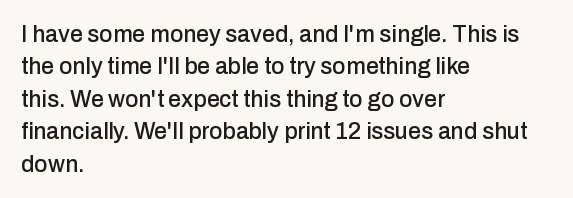
{"italic": "no", "underline": "no", "align": "left", "line_spacing": "normal", "line_spacing_ratio": 1.41, "letter_spacing": "normal", "letter_spacing_em": 0.0, "glyph_px": 23}
